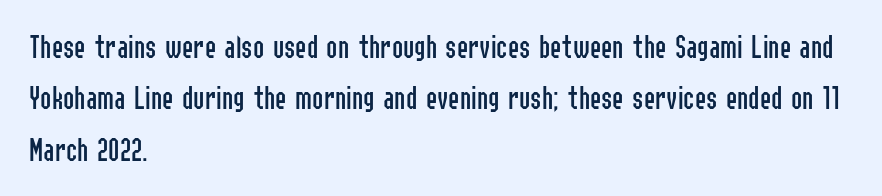
{"serif": "no", "italic": "no", "bold": "no", "weight": "regular", "width": "condensed", "stroke_contrast": "low", "x_height": "medium", "monospaced": "no", "underline": "no", "align": "left", "line_spacing": "normal", "line_spacing_ratio": 1.51, "letter_spacing": "normal", "letter_spacing_em": 0.0, "glyph_px": 34}
